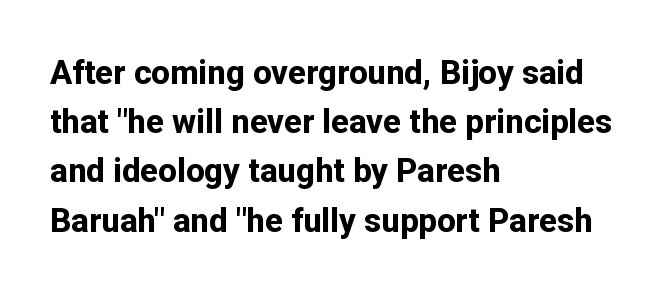
Q: Is the text bold? A: Yes.
Q: Is the text italic (slanted)? A: No, it is upright.
Q: Is the typeface a serif or a sans-serif typeface? A: Sans-serif.
Q: Is the text underlined? A: No.
Q: How is the paragraph aligned? A: Left-aligned.
Q: Is the spacing between letters normal or unusually wide? A: Normal.
Q: Is the spacing between lines tight, normal or loose? A: Normal.
Q: Width (condensed, normal, or wide)? A: Normal.
Q: Stroke contrast? A: Low.
Q: x-height? A: Medium.
Q: Monospaced? A: No.
